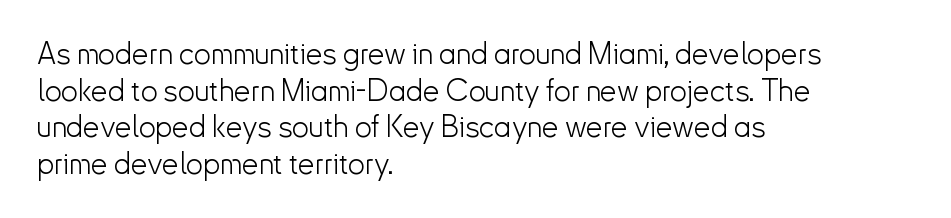
Q: Is the text bold? A: No.
Q: Is the text italic (slanted)? A: No, it is upright.
Q: Is the typeface a serif or a sans-serif typeface? A: Sans-serif.
Q: Is the text underlined? A: No.
Q: How is the paragraph aligned? A: Left-aligned.
Q: Is the spacing between letters normal or unusually wide? A: Normal.
Q: Width (condensed, normal, or wide)? A: Normal.
Q: Stroke contrast? A: Low.
Q: x-height? A: Small.
Q: Monospaced? A: No.
